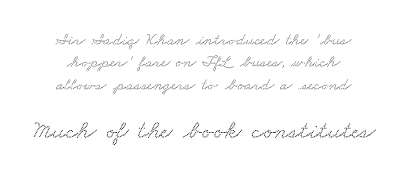
A typesetter would call this zero additional tracking. Normally led — the rows are evenly, conventionally spaced. The words here are not underlined. The emphasis by scale lands on block number two, below.
